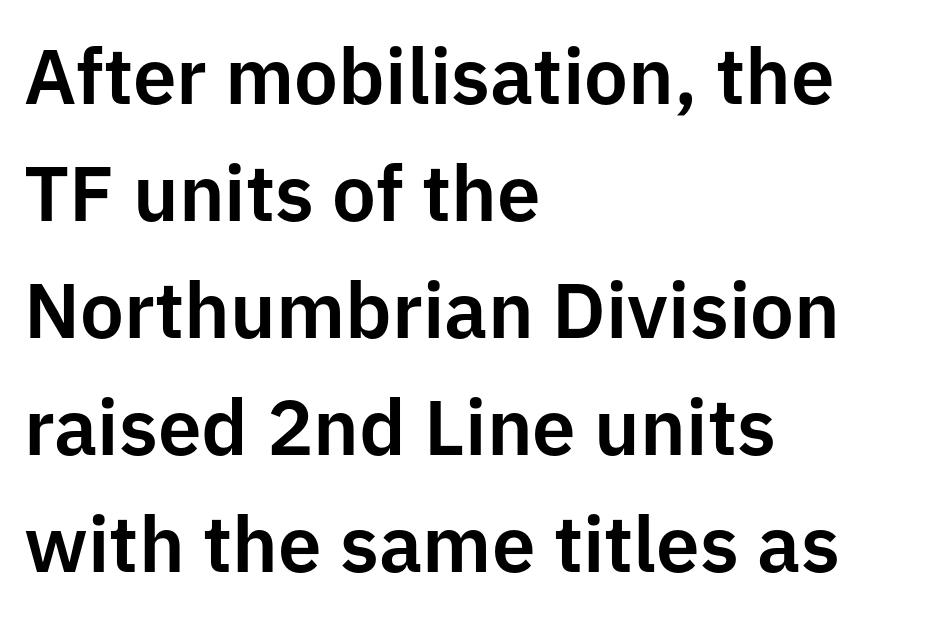
A sans-serif font was chosen for this passage. Do the characters align in a grid? No, the font is proportional. The gap between lines stays unmarked. The paragraph has a hard left edge and a soft right edge. These lines were composed using upright roman letters. Students, observe: this is what conventionally led text looks like.
